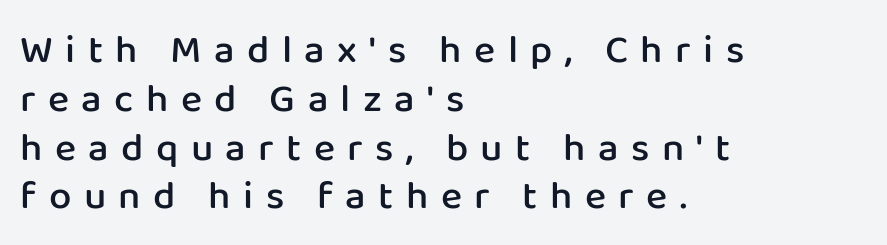
Style check: upright. Serifs: no, the terminals of the letterforms are clean. A typesetter would call this proportional, since set widths differ per character. Descenders are the only things crossing below the line. The characters look somewhat weighty, a semibold short of true bold. Here the glyphs are tracked loosely, breaking word shapes into spaced letters.
